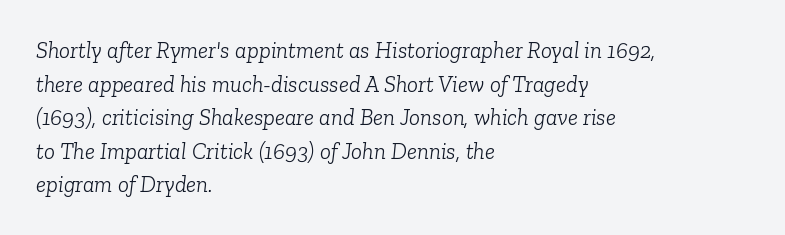
The image shows 23 px text type, italic (leaning right); set left-aligned, normal line spacing (1.46x), normal letter spacing, not underlined.
